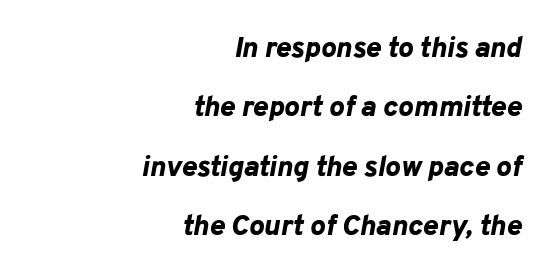
The image shows 29 px bold type, italic (leaning right); set right-aligned, loose line spacing (2.05x), normal letter spacing, not underlined; low stroke contrast and a medium x-height.
